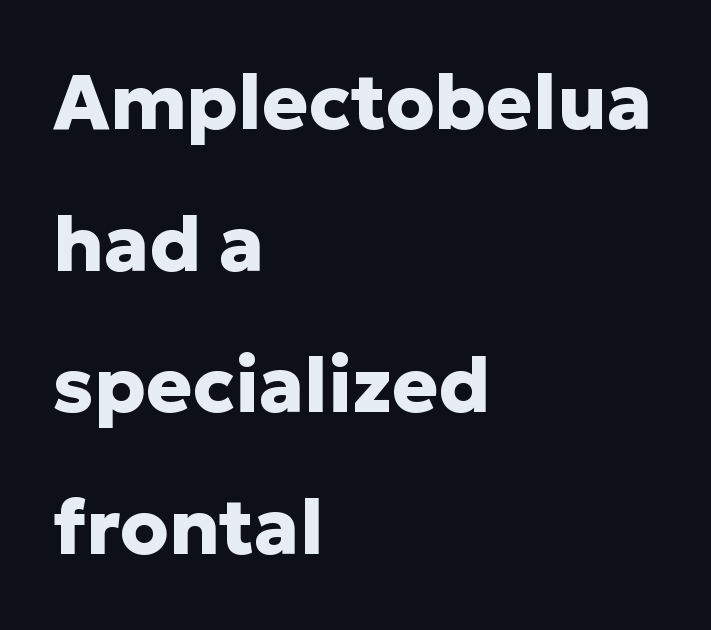
The image shows 77 px heavy sans-serif type, upright; set left-aligned, line spacing 1.84x, normal letter spacing, not underlined; low stroke contrast and a medium x-height.
